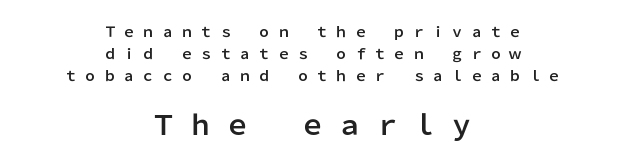
{"italic": "no", "underline": "no", "align": "center", "line_spacing": "normal", "line_spacing_ratio": 1.56, "letter_spacing": "wide", "letter_spacing_em": 0.38, "larger_block": "second", "size_ratio": 1.93, "glyph_px": 27}
